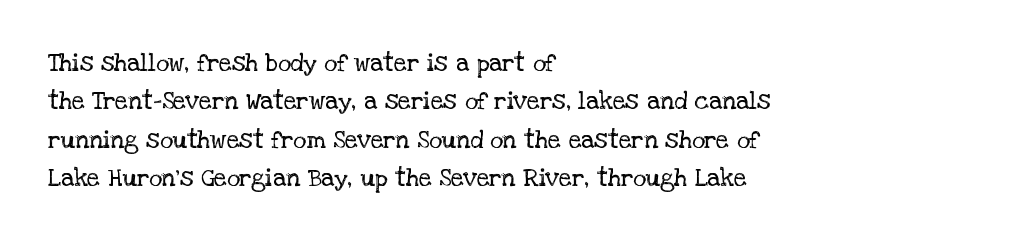
The image shows 25 px text type, upright; set left-aligned, normal line spacing (1.54x), normal letter spacing, not underlined.
